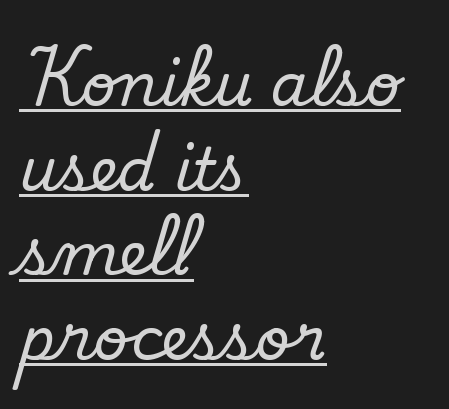
{"serif": "yes", "width": "normal", "stroke_contrast": "low", "x_height": "small", "monospaced": "no", "underline": "yes", "align": "left", "line_spacing": "normal", "line_spacing_ratio": 1.41, "letter_spacing": "normal", "letter_spacing_em": 0.0, "glyph_px": 60}
